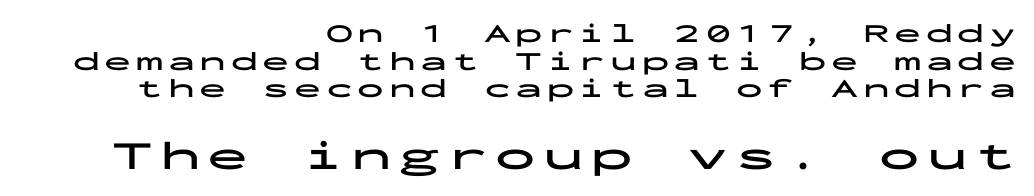
{"serif": "no", "italic": "no", "bold": "yes", "weight": "bold", "width": "wide", "stroke_contrast": "low", "x_height": "medium", "monospaced": "yes", "underline": "no", "align": "right", "line_spacing": "tight", "line_spacing_ratio": 1.02, "larger_block": "second", "size_ratio": 1.52, "glyph_px": 41}
